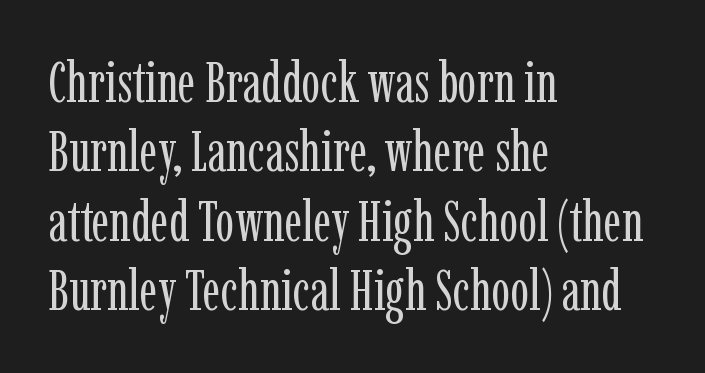
This rendering leaves character spacing at its baseline value. Casual observation: everything's shoved over to the left. Quick note: underline off. Caption: face not bold, strokes unweighted. Italic: no, the glyphs are upright roman.
